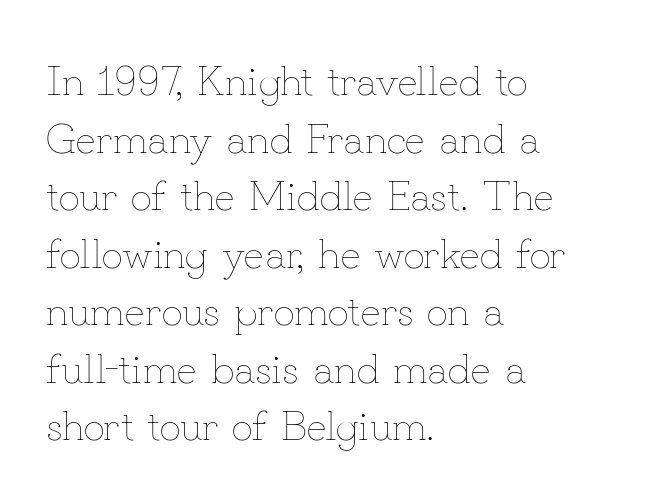
{"italic": "no", "bold": "no", "weight": "thin", "width": "normal", "stroke_contrast": "low", "x_height": "small", "monospaced": "no", "underline": "no", "align": "left", "line_spacing": "normal", "line_spacing_ratio": 1.37, "letter_spacing": "normal", "letter_spacing_em": 0.0, "glyph_px": 42}
